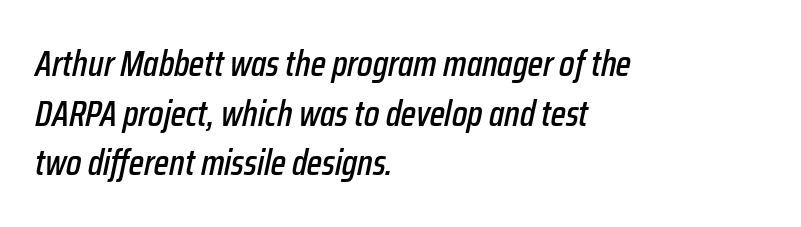
The area under the type is left untouched. Is the letter spacing exaggerated? No — it looks like the ordinary default. Slant detected: the letters are inclined. Quick note: interline space is typical. Do the characters align in a grid? No, the font is proportional. This rendering uses left alignment, leaving the right contour irregular.
